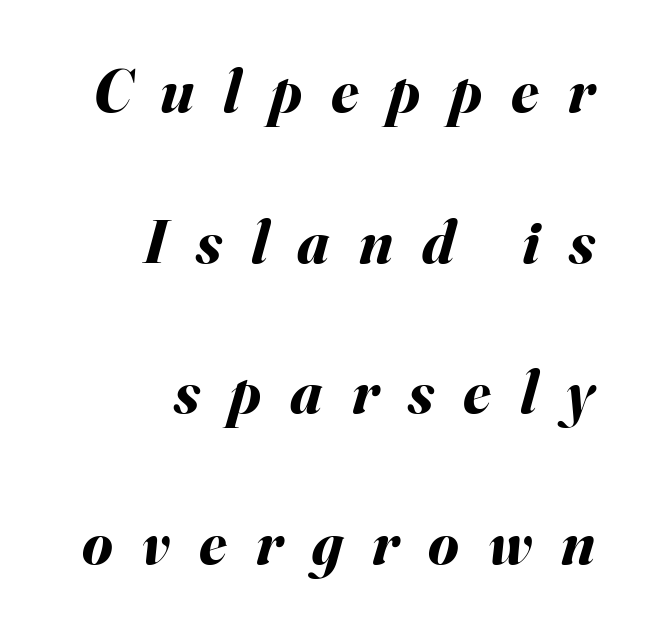
These lines are set flush right with a ragged left edge. Letters rest on an invisible, unmarked baseline. The text carries the slant typical of an italic or oblique font. The passage shown is typed in a proportional face where columns would drift.
